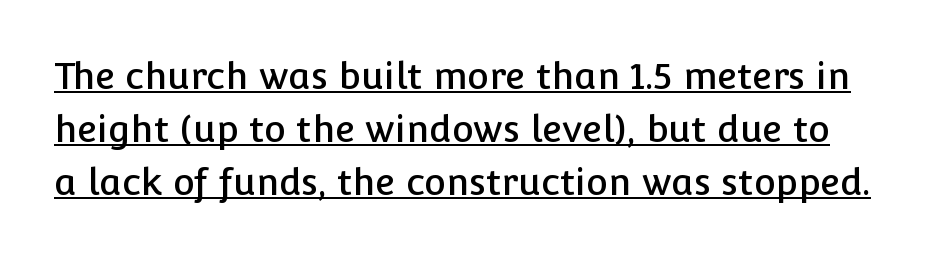
The horizontal fit of the characters is conventional and even. The designer went with a sans here, leaving each stem footless. The rendering uses a moderate line-height, typical for paragraphs. Tall strokes in this sample are plumb rather than angled. A baseline rule has been typeset under these characters. A typesetter would call this proportional, since set widths differ per character.
